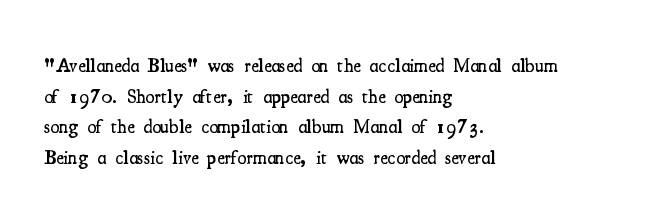
{"italic": "no", "bold": "semi", "underline": "no", "align": "left", "line_spacing": "normal", "line_spacing_ratio": 1.53, "letter_spacing": "normal", "letter_spacing_em": 0.0, "glyph_px": 20}
